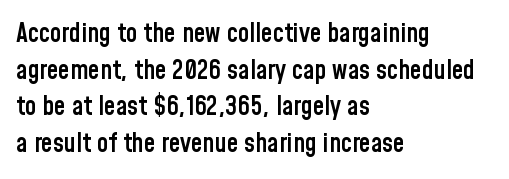
Every row of glyphs begins at an identical x-position on the left. Summary of weight: moderately heavy, a semibold. Evenly set lines give the paragraph a standard silhouette. In terms of letterspacing, this is plain default setting. When letters stand straight like this, we call the style roman or upright. The gap between lines stays unmarked.
